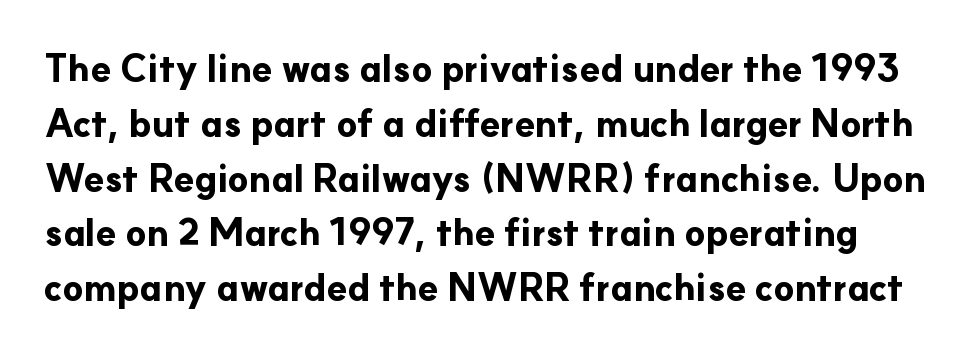
The image shows 37 px bold sans-serif type, upright; set normal line spacing (1.48x), normal letter spacing, not underlined; low stroke contrast and a small x-height.
